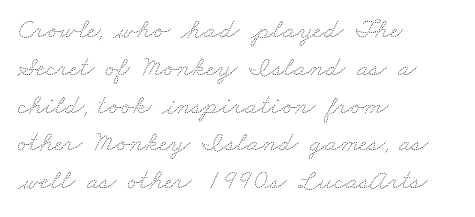
{"bold": "no", "weight": "thin", "width": "wide", "stroke_contrast": "medium", "x_height": "small", "monospaced": "no", "underline": "no", "align": "left", "line_spacing": "normal", "line_spacing_ratio": 1.35, "letter_spacing": "normal", "letter_spacing_em": 0.0, "glyph_px": 28}
